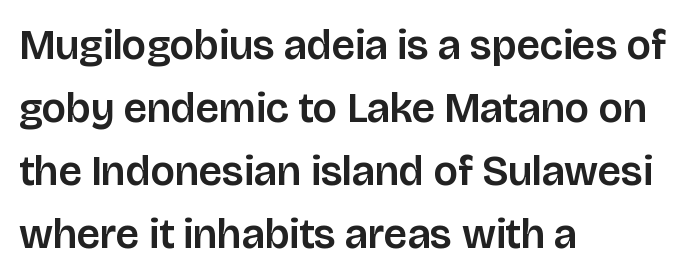
Upright lettering throughout. The passage shown is typed in a proportional face where columns would drift. This sample is left-justified, so line endings fall wherever the words run out. Check where the strokes stop: nothing finishes them off — pure sans. Anything drawn beneath the words? Only blank space.
